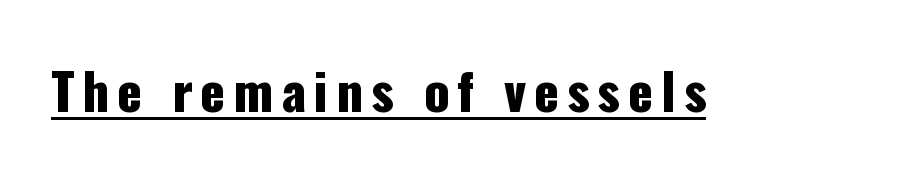
The image shows 51 px condensed sans-serif type, upright; set underlined; low stroke contrast and a medium x-height.
